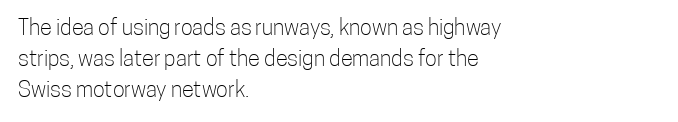
Every row of glyphs begins at an identical x-position on the left. The typesetting does not lean heavy: it is not bold. One glance says typical: line gaps are just what's usual. Underlining? Definitely not there.
